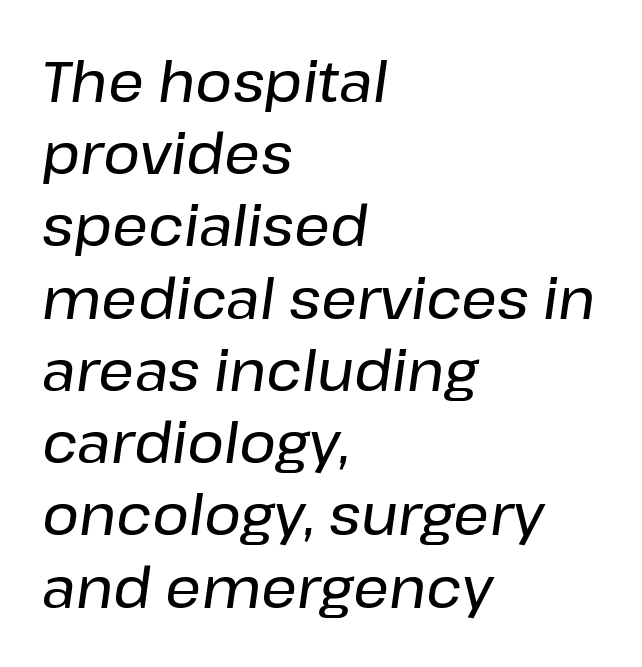
These lines stack with their left ends in a neat column. Italic? Definitely — the glyphs are oblique. Lines of text with bare space underneath. Spacing verdict: proportional, widths tailored to each character.
